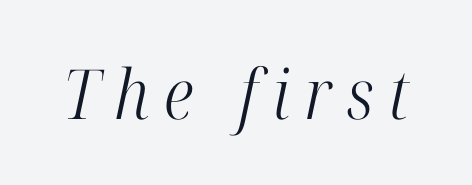
The strokes are not fattened; the text isn't bold. The tracking reads as deliberately expanded to a designer's eye. In terms of posture, this sample is oblique. Varying glyph widths throughout — classic text-font behaviour.
